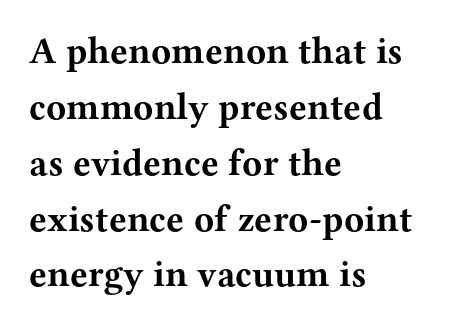
Clear beneath every line of the passage. I'd call this a serif setting — the letters wear small feet. Does the weight exceed regular? Yes, all the way to bold. Is this a fixed-width face? No — the glyphs have proportional, varying widths.
